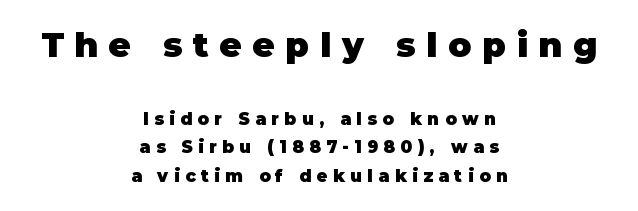
Q: Is the text bold? A: Yes.
Q: Is the text italic (slanted)? A: No, it is upright.
Q: Is the typeface a serif or a sans-serif typeface? A: Sans-serif.
Q: Is the text underlined? A: No.
Q: How is the paragraph aligned? A: Centered.
Q: Is the spacing between letters normal or unusually wide? A: Unusually wide.
Q: Is the spacing between lines tight, normal or loose? A: Normal.
Q: Which block of text is set in a larger size, the first (top) or the second (bottom)? A: The first (top) one.
Q: Width (condensed, normal, or wide)? A: Normal.
Q: Stroke contrast? A: Low.
Q: x-height? A: Large.
Q: Monospaced? A: No.
